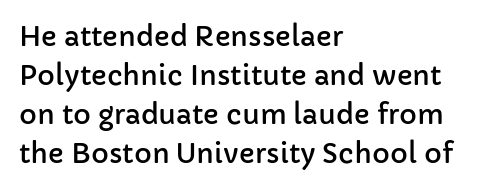
Evenly set lines give the paragraph a standard silhouette. What stands out about the letter spacing? Nothing — it is the standard amount. Glance below the letters and you will spot only blank space. The compositor pushed each line to the left boundary. The axis of the letterforms is exactly vertical.
